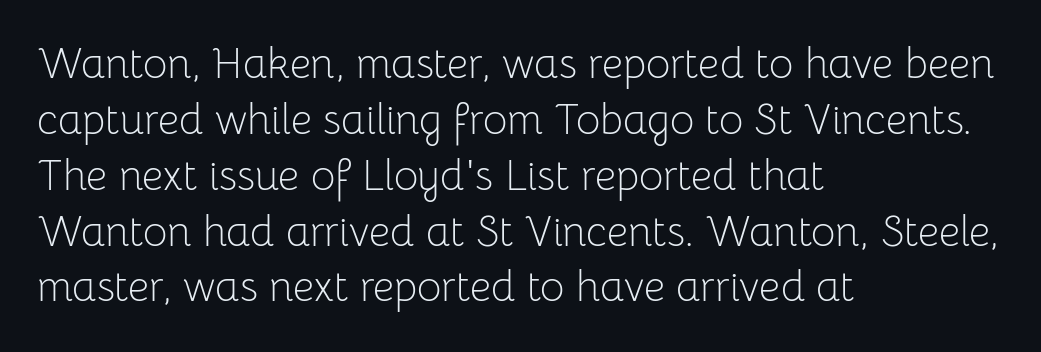
{"serif": "no", "italic": "no", "bold": "no", "weight": "light", "width": "normal", "stroke_contrast": "low", "x_height": "medium", "monospaced": "no", "underline": "no", "align": "left", "line_spacing": "normal", "line_spacing_ratio": 1.33, "letter_spacing": "normal", "letter_spacing_em": 0.0, "glyph_px": 42}
